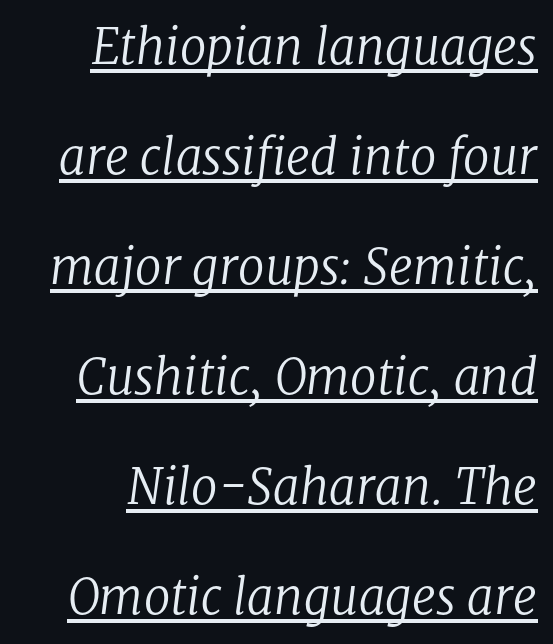
The image shows 48 px regular-weight serif type, italic (leaning right); set loose line spacing (2.29x), normal letter spacing, underlined; low stroke contrast and a medium x-height.
